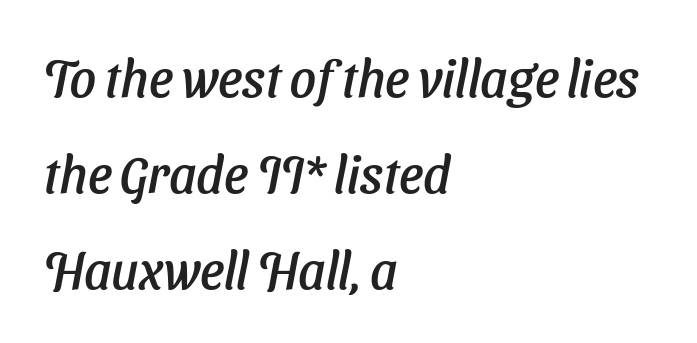
Anything drawn beneath the words? Only blank space. The face used here is proportionally spaced, like ordinary book or web type. The rendering anchors every line to the left-hand side. Nothing unusual about the tracking: characters are spaced as the font intends.
